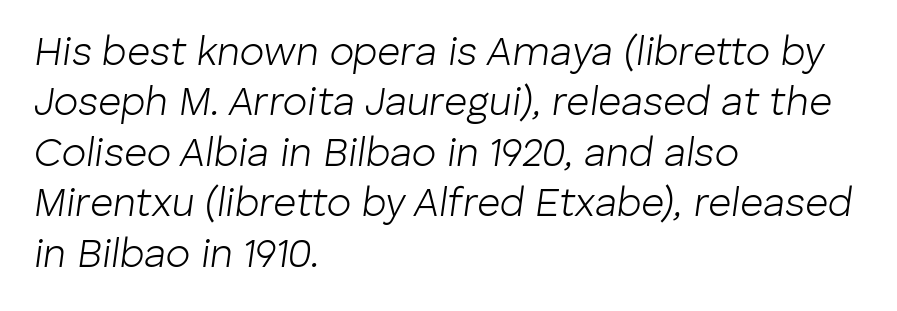
Q: Is the text bold? A: No.
Q: Is the text italic (slanted)? A: Yes, it leans right by about 8 degrees.
Q: Is the text underlined? A: No.
Q: How is the paragraph aligned? A: Left-aligned.
Q: Is the spacing between letters normal or unusually wide? A: Normal.
Q: Is the spacing between lines tight, normal or loose? A: Normal.
Q: Width (condensed, normal, or wide)? A: Normal.
Q: Stroke contrast? A: Low.
Q: x-height? A: Medium.
Q: Monospaced? A: No.
